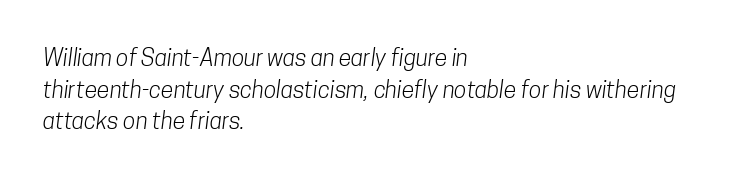
Q: Is the text bold? A: No.
Q: Is the text underlined? A: No.
Q: How is the paragraph aligned? A: Left-aligned.
Q: Is the spacing between letters normal or unusually wide? A: Normal.
Q: Is the spacing between lines tight, normal or loose? A: Normal.
